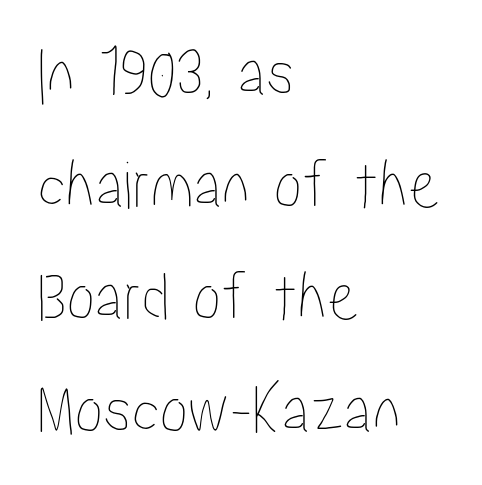
{"italic": "no", "width": "condensed", "stroke_contrast": "low", "x_height": "medium", "monospaced": "no", "underline": "no", "align": "left", "line_spacing": "normal", "line_spacing_ratio": 1.58, "letter_spacing": "normal", "letter_spacing_em": 0.0, "glyph_px": 71}
